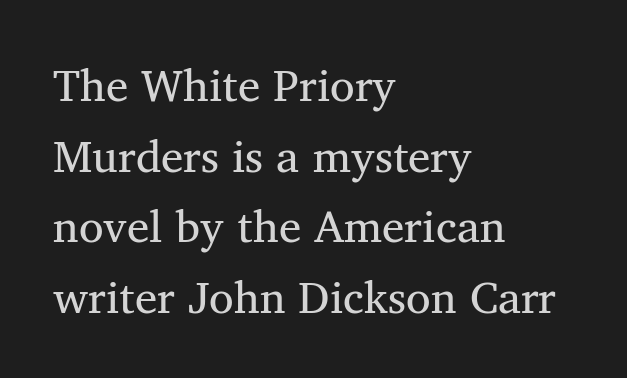
The image shows 45 px regular-weight serif type, upright; set left-aligned, normal line spacing (1.57x), normal letter spacing, not underlined; medium stroke contrast and a medium x-height.
